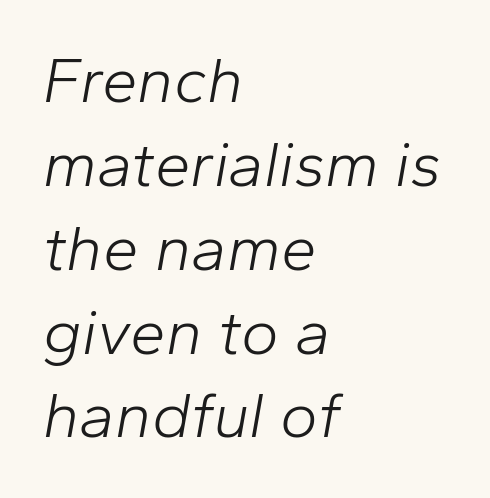
Standard letterfit; no display-style spreading of the glyphs. These lines are set flush left with a ragged right edge. No heavy texture on the line: the type isn't bold. The face used here is proportionally spaced, like ordinary book or web type. Has an underline been added? It has not. Leading: standard.
